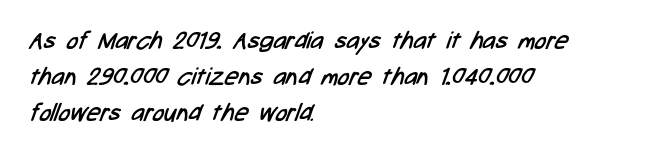
The image shows 24 px text type; set left-aligned, normal line spacing (1.5x), normal letter spacing, not underlined.
